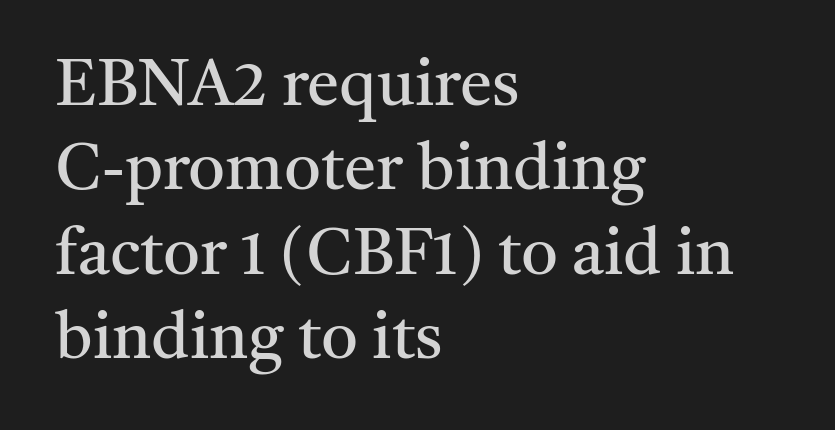
{"serif": "yes", "italic": "no", "bold": "no", "weight": "regular", "width": "normal", "stroke_contrast": "medium", "x_height": "medium", "monospaced": "no", "underline": "no", "align": "left", "line_spacing": "normal", "line_spacing_ratio": 1.3, "letter_spacing": "normal", "letter_spacing_em": 0.0, "glyph_px": 65}
